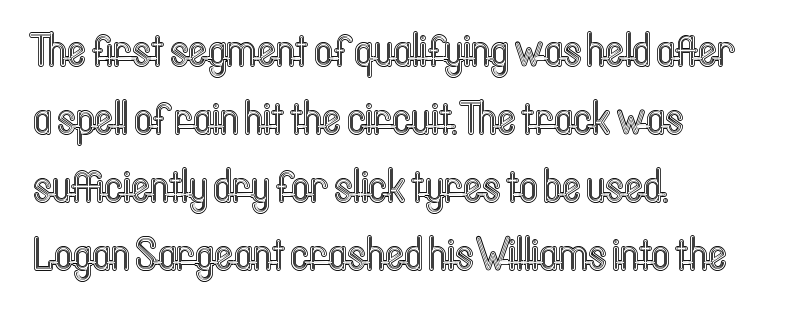
{"italic": "no", "width": "condensed", "x_height": "medium", "monospaced": "no", "underline": "no", "align": "left", "line_spacing": "normal", "line_spacing_ratio": 1.51, "letter_spacing": "normal", "letter_spacing_em": 0.0, "glyph_px": 45}
